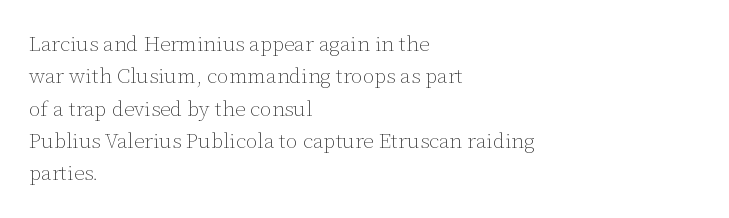
{"italic": "no", "bold": "no", "underline": "no", "align": "left", "line_spacing": "normal", "line_spacing_ratio": 1.54, "letter_spacing": "normal", "letter_spacing_em": 0.0, "glyph_px": 21}
